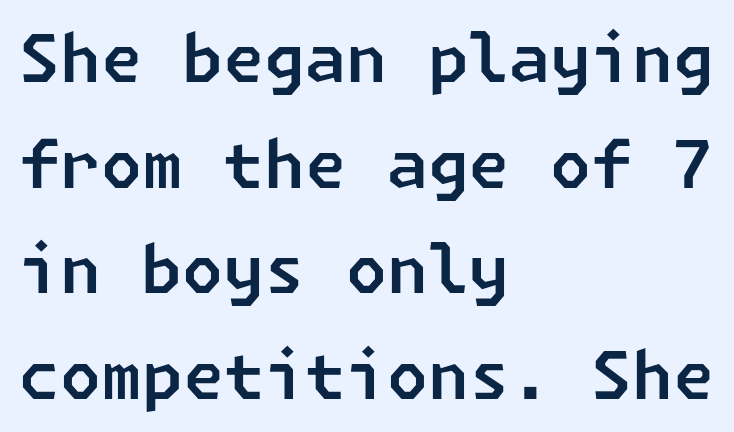
{"serif": "no", "width": "normal", "stroke_contrast": "low", "x_height": "medium", "underline": "no", "align": "left", "line_spacing": "normal", "line_spacing_ratio": 1.6, "letter_spacing": "normal", "letter_spacing_em": 0.0, "glyph_px": 66}
